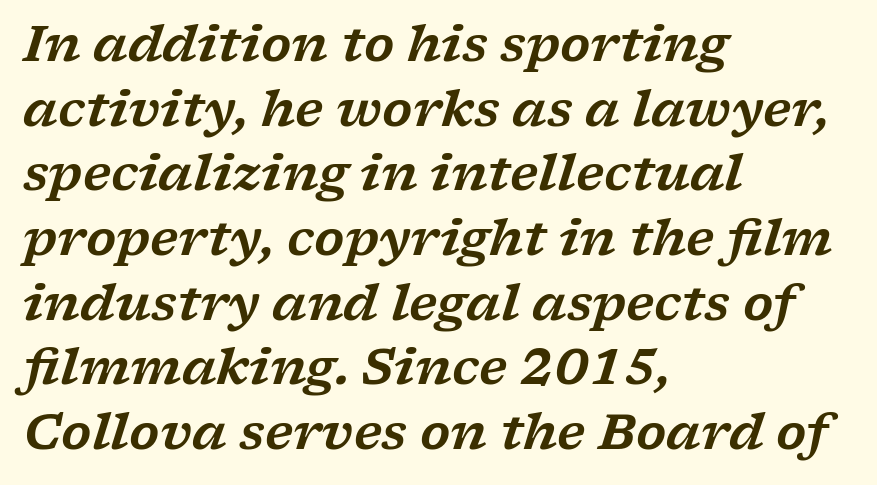
Here the designer chose a conventional face with non-uniform glyph widths. Quick note: interline space is typical. Serifs: yes, visible at the terminals of the letterforms. Anything drawn beneath the words? Only blank space. Casual observation: everything's shoved over to the left.
